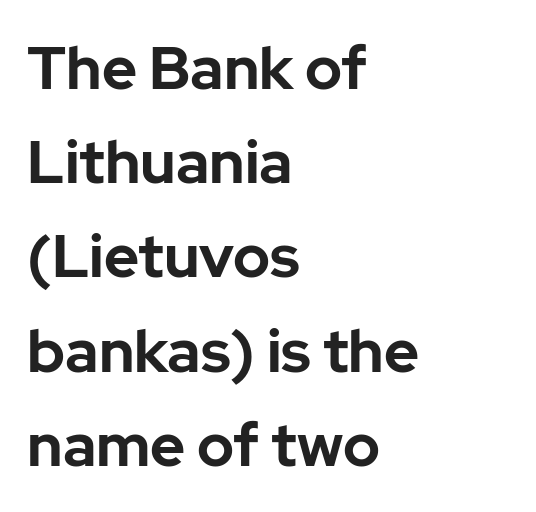
Q: Is the text bold? A: Yes.
Q: Is the text italic (slanted)? A: No, it is upright.
Q: Is the typeface a serif or a sans-serif typeface? A: Sans-serif.
Q: Is the text underlined? A: No.
Q: How is the paragraph aligned? A: Left-aligned.
Q: Is the spacing between letters normal or unusually wide? A: Normal.
Q: Is the spacing between lines tight, normal or loose? A: Normal.
Q: Width (condensed, normal, or wide)? A: Normal.
Q: Stroke contrast? A: Low.
Q: x-height? A: Medium.
Q: Monospaced? A: No.
